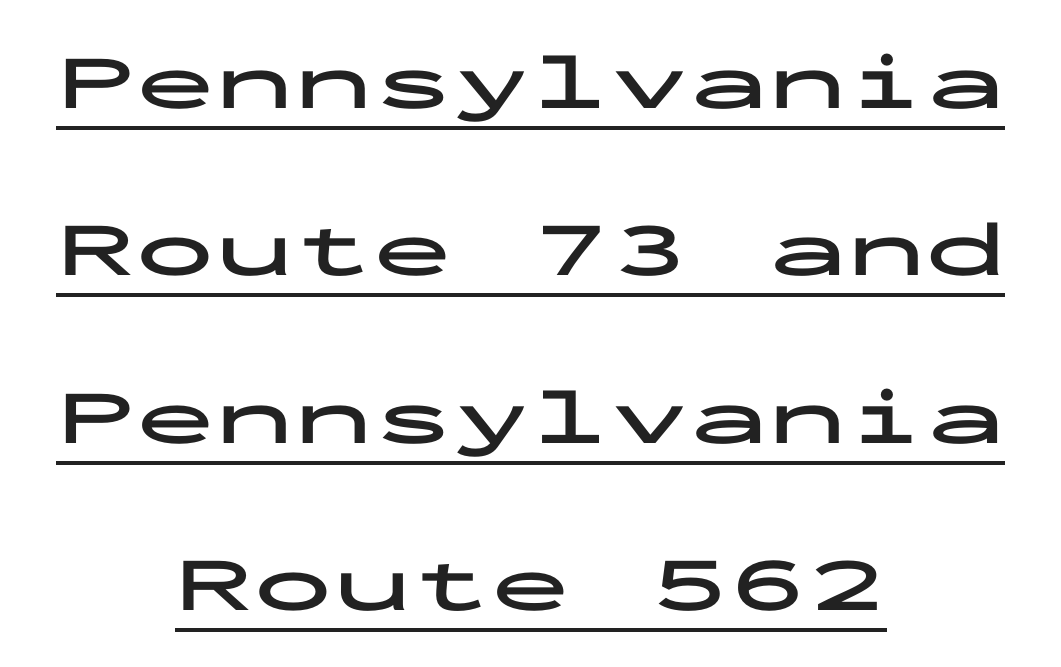
Q: Is the text bold? A: Yes.
Q: Is the text italic (slanted)? A: No, it is upright.
Q: Is the typeface a serif or a sans-serif typeface? A: Sans-serif.
Q: Is the text underlined? A: Yes.
Q: How is the paragraph aligned? A: Centered.
Q: Is the spacing between letters normal or unusually wide? A: Normal.
Q: Is the spacing between lines tight, normal or loose? A: Loose.
Q: Width (condensed, normal, or wide)? A: Wide.
Q: Stroke contrast? A: Low.
Q: x-height? A: Medium.
Q: Monospaced? A: Yes.
